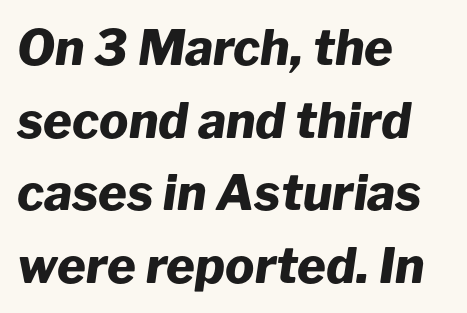
Q: Is the text bold? A: Yes.
Q: Is the text italic (slanted)? A: Yes, it leans right by about 8 degrees.
Q: Is the text underlined? A: No.
Q: How is the paragraph aligned? A: Left-aligned.
Q: Is the spacing between letters normal or unusually wide? A: Normal.
Q: Is the spacing between lines tight, normal or loose? A: Normal.
Q: Width (condensed, normal, or wide)? A: Normal.
Q: Stroke contrast? A: Low.
Q: x-height? A: Medium.
Q: Monospaced? A: No.
